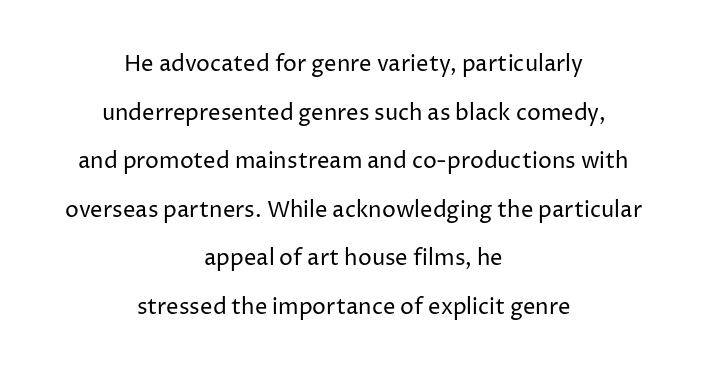
It's the straight-up-and-down kind of type. Leading is clearly above the norm, producing a sparse column. A bare baseline throughout the passage. No extra ink here — the face is not bold. The setting favours the middle, as headings and verse often do.
